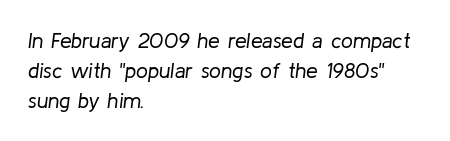
A classic flush-left, rag-right setting is used for this passage. The passage shown is not bold in any degree. Descenders are the only things crossing below the line. Yep, that's italic — everything's leaning. One glance says typical: line gaps are just what's usual.
